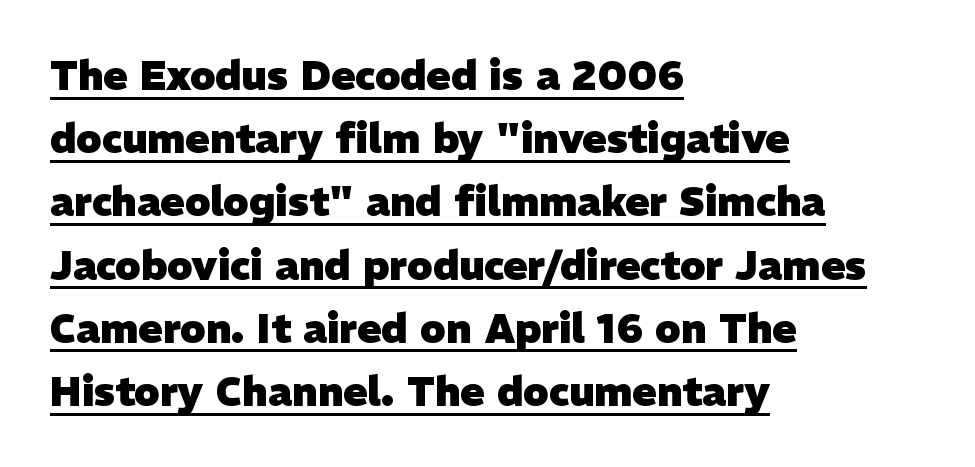
Q: Is the text bold? A: Yes.
Q: Is the typeface a serif or a sans-serif typeface? A: Sans-serif.
Q: Is the text underlined? A: Yes.
Q: How is the paragraph aligned? A: Left-aligned.
Q: Is the spacing between letters normal or unusually wide? A: Normal.
Q: Is the spacing between lines tight, normal or loose? A: Normal.
Q: Width (condensed, normal, or wide)? A: Normal.
Q: Stroke contrast? A: Low.
Q: x-height? A: Medium.
Q: Monospaced? A: No.
